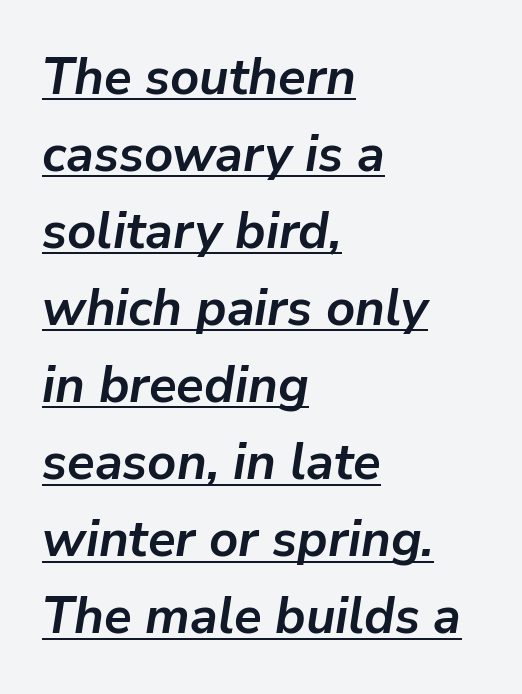
Q: Is the text bold? A: Yes.
Q: Is the text italic (slanted)? A: Yes, it leans right by about 9 degrees.
Q: Is the text underlined? A: Yes.
Q: How is the paragraph aligned? A: Left-aligned.
Q: Is the spacing between letters normal or unusually wide? A: Normal.
Q: Is the spacing between lines tight, normal or loose? A: Normal.
Q: Width (condensed, normal, or wide)? A: Normal.
Q: Stroke contrast? A: Low.
Q: x-height? A: Medium.
Q: Monospaced? A: No.
